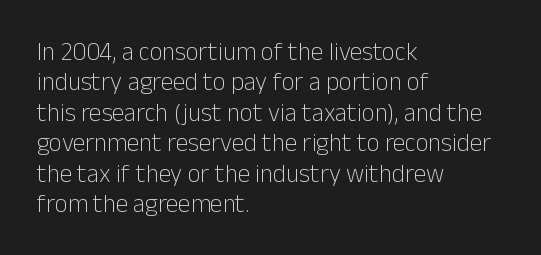
{"italic": "no", "bold": "no", "underline": "no", "align": "left", "line_spacing_ratio": 1.22, "letter_spacing": "normal", "letter_spacing_em": 0.0, "glyph_px": 25}
